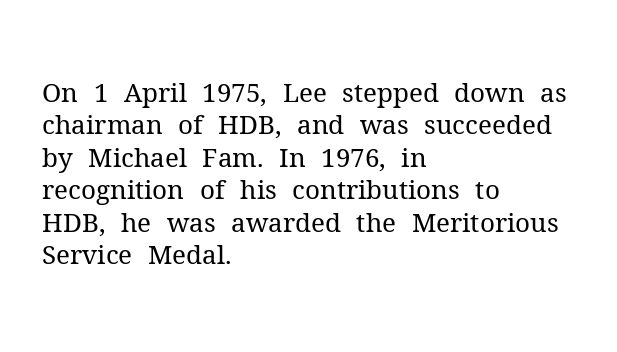
Q: Is the text bold? A: No.
Q: Is the text italic (slanted)? A: No, it is upright.
Q: Is the text underlined? A: No.
Q: How is the paragraph aligned? A: Left-aligned.
Q: Is the spacing between letters normal or unusually wide? A: Normal.
Q: Is the spacing between lines tight, normal or loose? A: Normal.
